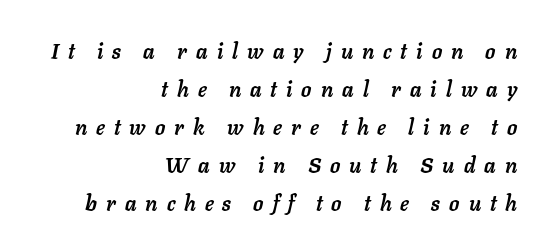
Q: Is the text bold? A: Yes.
Q: Is the text italic (slanted)? A: Yes, it leans right by about 11 degrees.
Q: Is the text underlined? A: No.
Q: How is the paragraph aligned? A: Right-aligned.
Q: Is the spacing between letters normal or unusually wide? A: Unusually wide.
